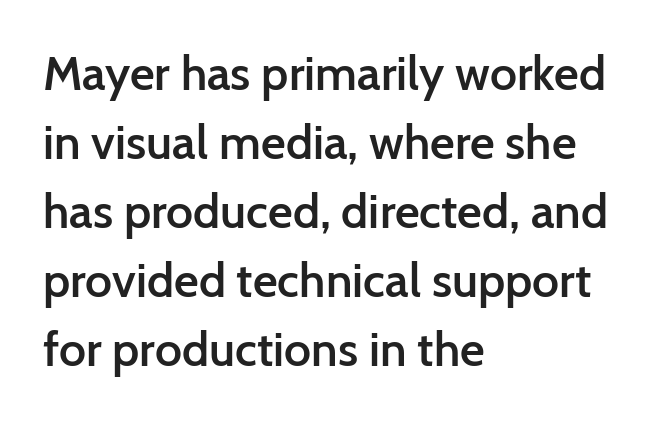
The image shows 48 px semibold sans-serif type, upright; set left-aligned, normal line spacing (1.44x), normal letter spacing, not underlined; low stroke contrast and a medium x-height.
